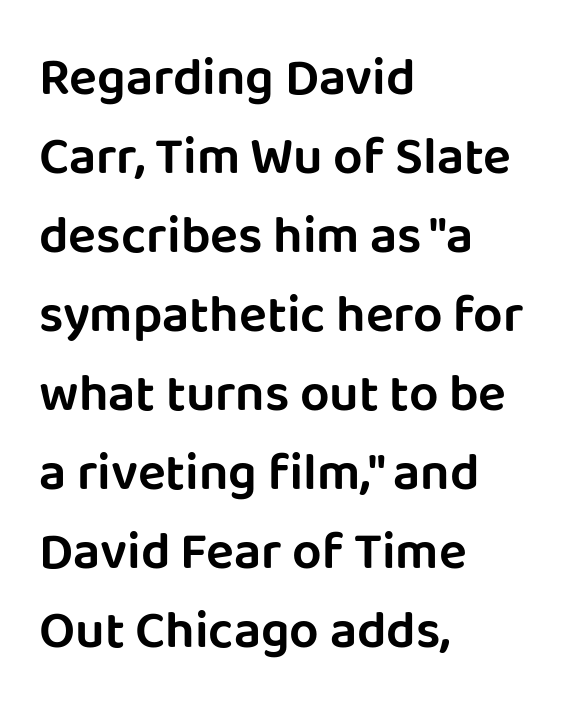
The image shows 52 px sans-serif type, upright; set left-aligned, normal line spacing (1.52x), normal letter spacing, not underlined; low stroke contrast and a large x-height.
